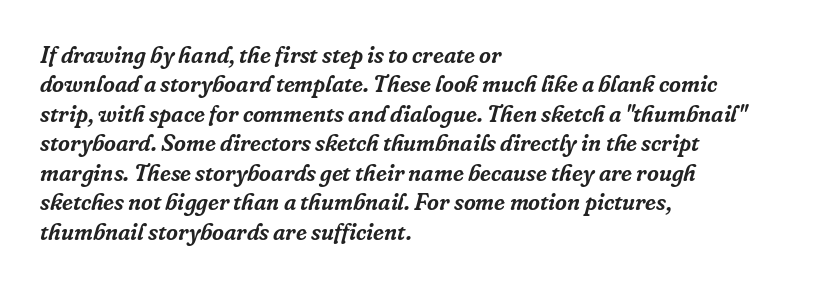
In terms of leading, this rendering sits right in the middle. A bare baseline throughout the passage. Yep, that's italic — everything's leaning. The paragraph has a hard left edge and a soft right edge.
